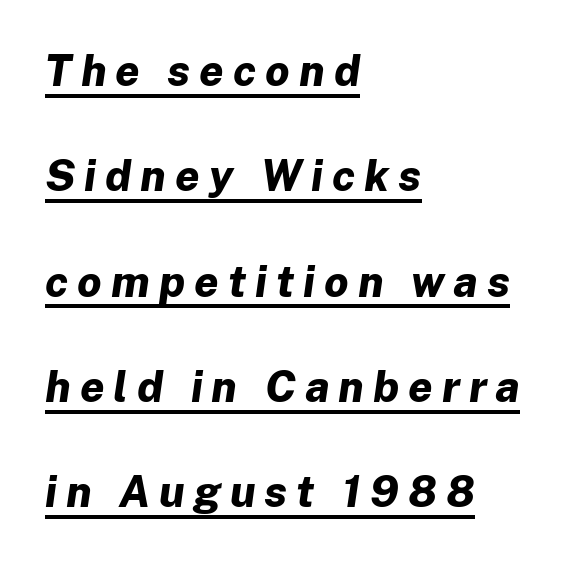
{"italic": "yes", "lean": "right", "slant_degrees": 8, "bold": "yes", "weight": "bold", "width": "normal", "stroke_contrast": "low", "x_height": "medium", "monospaced": "no", "underline": "yes", "align": "left", "line_spacing": "loose", "line_spacing_ratio": 2.45, "letter_spacing": "wide", "letter_spacing_em": 0.21, "glyph_px": 43}
